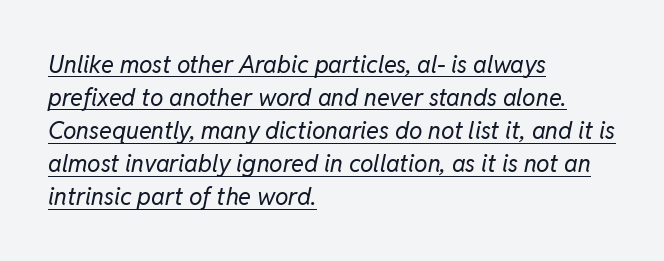
The image shows 24 px text type, italic (leaning right); set left-aligned, normal line spacing (1.38x), normal letter spacing, underlined.
